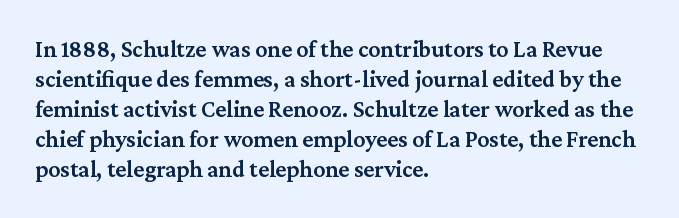
{"italic": "no", "bold": "semi", "underline": "no", "align": "left", "line_spacing": "normal", "line_spacing_ratio": 1.25, "letter_spacing": "normal", "letter_spacing_em": 0.0, "glyph_px": 24}
